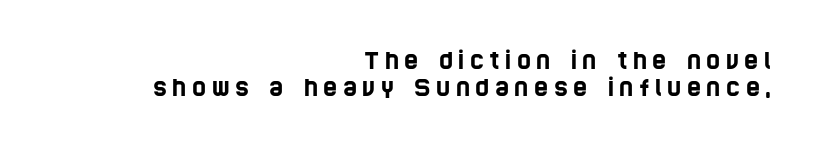
The image shows 24 px text type; set right-aligned, tight line spacing (1.13x), unusually wide letter spacing (+0.23 em), not underlined.
